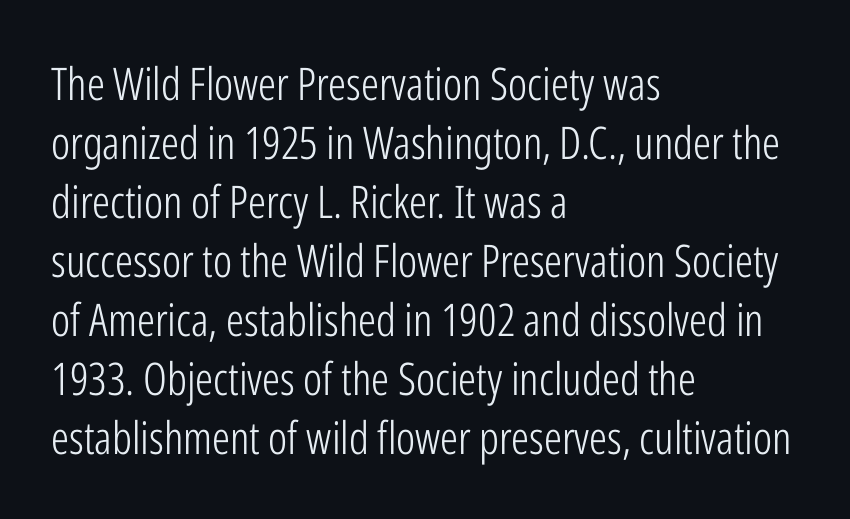
Q: Is the text bold? A: No.
Q: Is the text italic (slanted)? A: No, it is upright.
Q: Is the typeface a serif or a sans-serif typeface? A: Sans-serif.
Q: Is the text underlined? A: No.
Q: How is the paragraph aligned? A: Left-aligned.
Q: Is the spacing between letters normal or unusually wide? A: Normal.
Q: Is the spacing between lines tight, normal or loose? A: Normal.
Q: Width (condensed, normal, or wide)? A: Condensed.
Q: Stroke contrast? A: Low.
Q: x-height? A: Medium.
Q: Monospaced? A: No.
